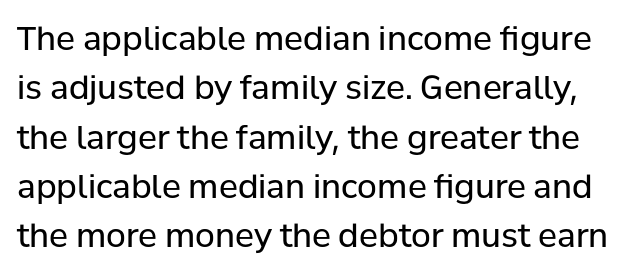
Serif or sans? Sans — the stroke terminals are bare. Spacing between characters is what you'd get straight out of the box. The zone under the glyphs is completely vacant. The axis of the letterforms is exactly vertical.
